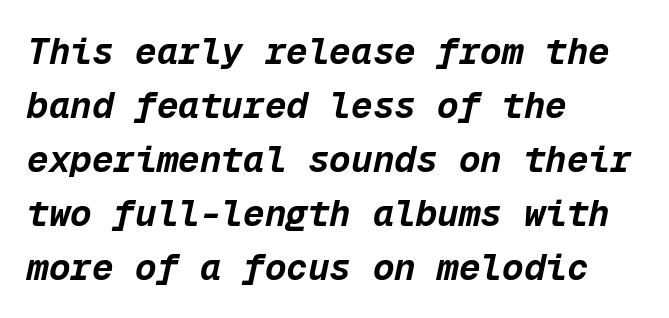
Q: Is the text bold? A: Yes.
Q: Is the text italic (slanted)? A: Yes, it leans right by about 12 degrees.
Q: Is the text underlined? A: No.
Q: How is the paragraph aligned? A: Left-aligned.
Q: Is the spacing between letters normal or unusually wide? A: Normal.
Q: Is the spacing between lines tight, normal or loose? A: Normal.
Q: Width (condensed, normal, or wide)? A: Normal.
Q: Stroke contrast? A: Low.
Q: x-height? A: Medium.
Q: Monospaced? A: Yes.
